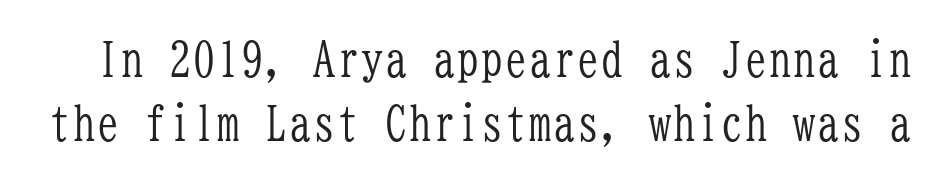
This rendering features lettering with no underline. Regular leading. Upright lettering throughout. Look at the tracking — it's just the regular setting, nothing added.
